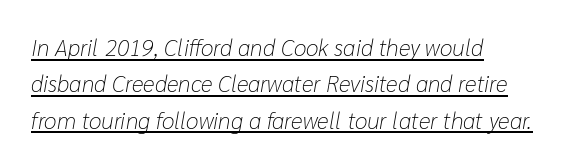
Q: Is the text bold? A: No.
Q: Is the text italic (slanted)? A: Yes, it leans right by about 10 degrees.
Q: Is the text underlined? A: Yes.
Q: Is the spacing between letters normal or unusually wide? A: Normal.
Q: Is the spacing between lines tight, normal or loose? A: Normal.
